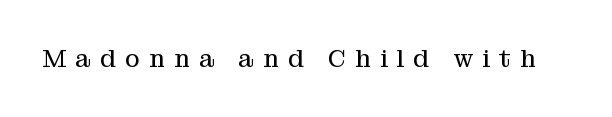
The image shows 25 px text type, upright; set unusually wide letter spacing (+0.37 em), not underlined.
